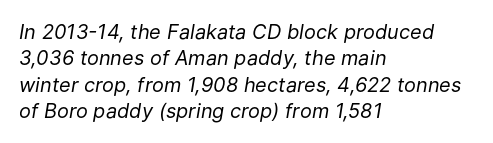
Notice how descenders clear the ascenders below comfortably — that's standard leading. Each row of text sits above clean, open space. No letter is thick-stroked: the sample isn't bold. Teacher's note: observe the even left margin — that is flush-left alignment. The font's italic variant was chosen for this text.
